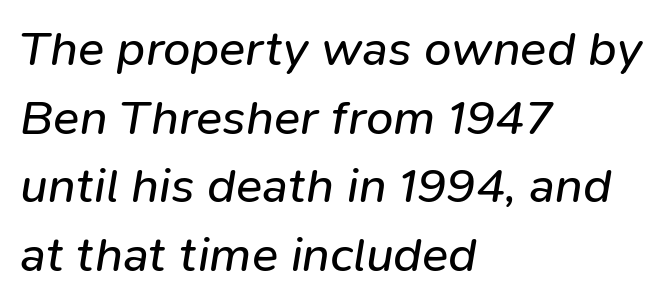
{"italic": "yes", "lean": "right", "slant_degrees": 9, "bold": "no", "weight": "regular", "width": "normal", "stroke_contrast": "low", "x_height": "medium", "monospaced": "no", "underline": "no", "align": "left", "line_spacing": "normal", "line_spacing_ratio": 1.4, "letter_spacing": "normal", "letter_spacing_em": 0.0, "glyph_px": 49}
